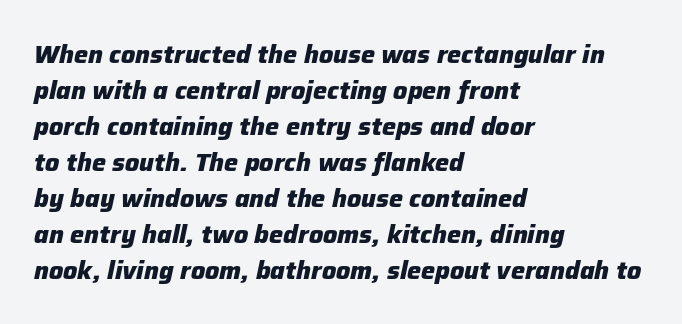
Q: Is the text bold? A: Yes.
Q: Is the text italic (slanted)? A: Yes, it leans right by about 12 degrees.
Q: Is the text underlined? A: No.
Q: How is the paragraph aligned? A: Left-aligned.
Q: Is the spacing between letters normal or unusually wide? A: Normal.
Q: Is the spacing between lines tight, normal or loose? A: Normal.
